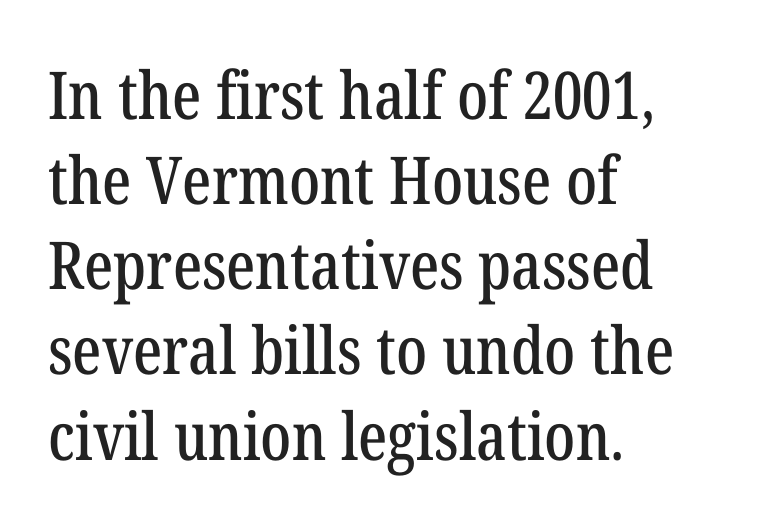
The image shows 66 px condensed serif type, upright; set left-aligned, normal line spacing (1.29x), normal letter spacing, not underlined; low stroke contrast and a medium x-height.
